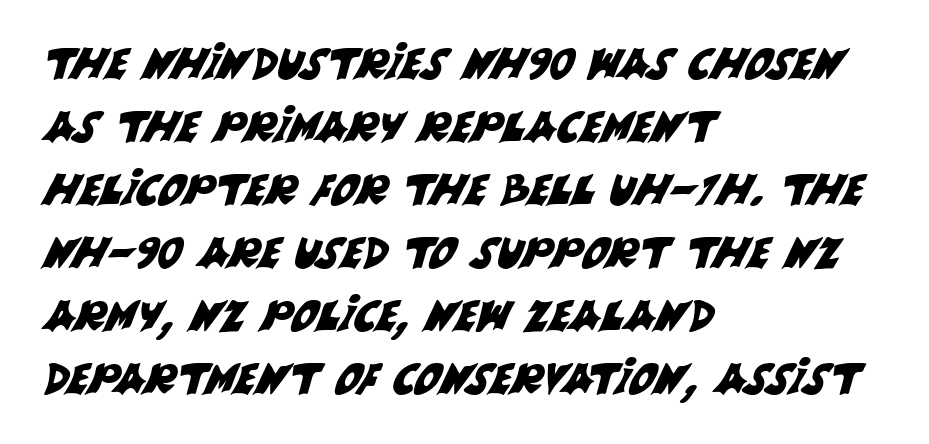
Letters rest on an invisible, unmarked baseline. Letter spacing: default. Spacing verdict: proportional, widths tailored to each character. The ragged edge is on the right, which tells us the setting is flush left.
